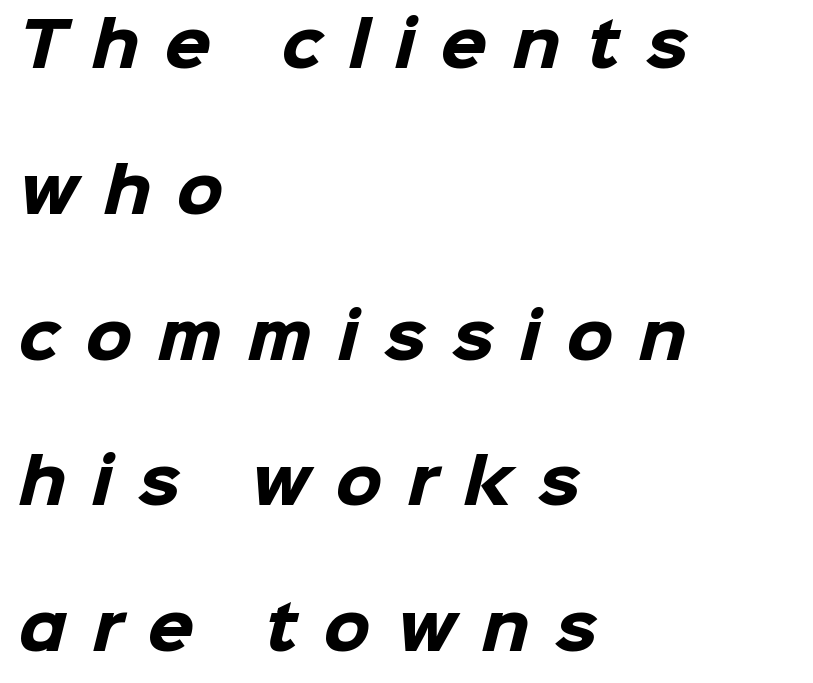
The image shows 60 px heavy sans-serif type; set left-aligned, loose line spacing (2.43x), unusually wide letter spacing (+0.43 em), not underlined; low stroke contrast and a medium x-height.
